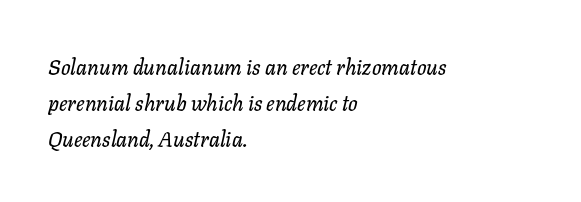
{"italic": "yes", "lean": "right", "slant_degrees": 11, "underline": "no", "align": "left", "line_spacing_ratio": 1.71, "letter_spacing": "normal", "letter_spacing_em": 0.0, "glyph_px": 21}
